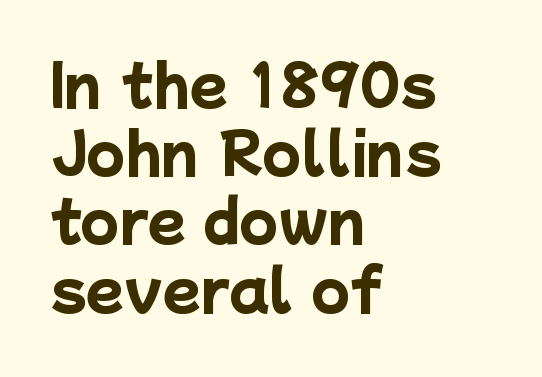
{"serif": "no", "bold": "yes", "weight": "heavy", "width": "normal", "stroke_contrast": "low", "x_height": "medium", "monospaced": "no", "underline": "no", "align": "left", "line_spacing_ratio": 1.24, "letter_spacing": "normal", "letter_spacing_em": 0.0, "glyph_px": 55}
